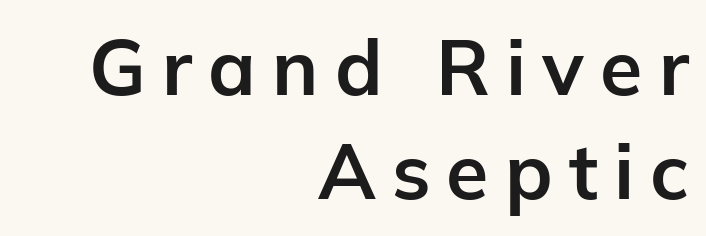
{"serif": "no", "italic": "no", "bold": "yes", "weight": "bold", "width": "normal", "stroke_contrast": "low", "x_height": "medium", "monospaced": "no", "underline": "no", "align": "right", "line_spacing": "normal", "line_spacing_ratio": 1.35, "letter_spacing": "wide", "letter_spacing_em": 0.21, "glyph_px": 77}
